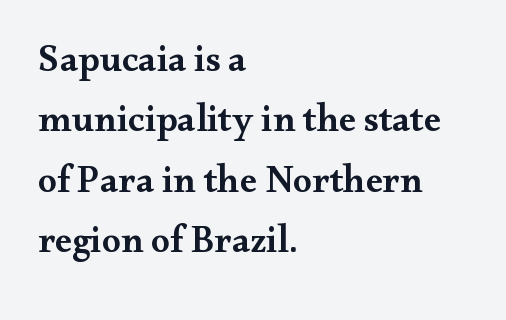
Honestly, the letter spacing is just normal — you wouldn't notice it. A bit beefed up — I'd call it semibold rather than bold. Each row of text sits above clean, open space. Summary of vertical rhythm: regular, with standard interline spacing. Character widths vary here, with narrow letters taking less room than wide ones. Quick note: not italic, upright.
